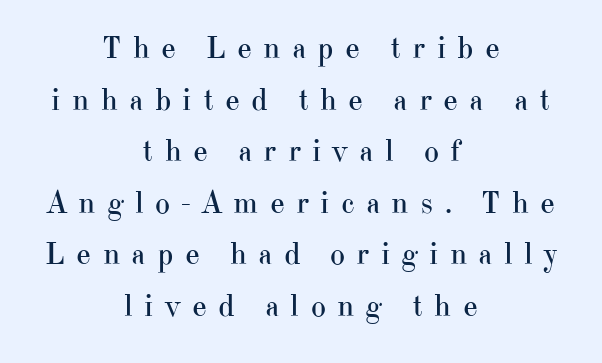
Typeset on center — no edge is straight. Observe the wide spacing: letters keep a clear distance from each other. Vertical spacing — default. The letters stand straight up with perfectly vertical stems. A bare baseline throughout the passage.
